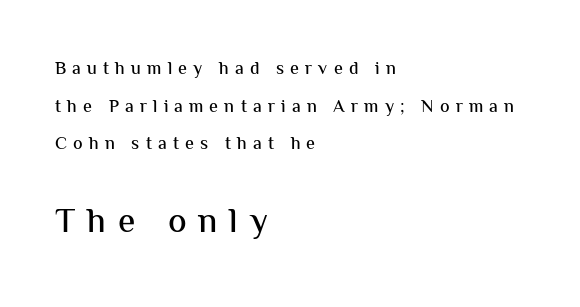
The image shows 35 px sans-serif type, upright; set left-aligned, loose line spacing (2.09x), unusually wide letter spacing (+0.34 em), not underlined; the second (bottom) block is 1.94x larger; medium stroke contrast and a medium x-height.
